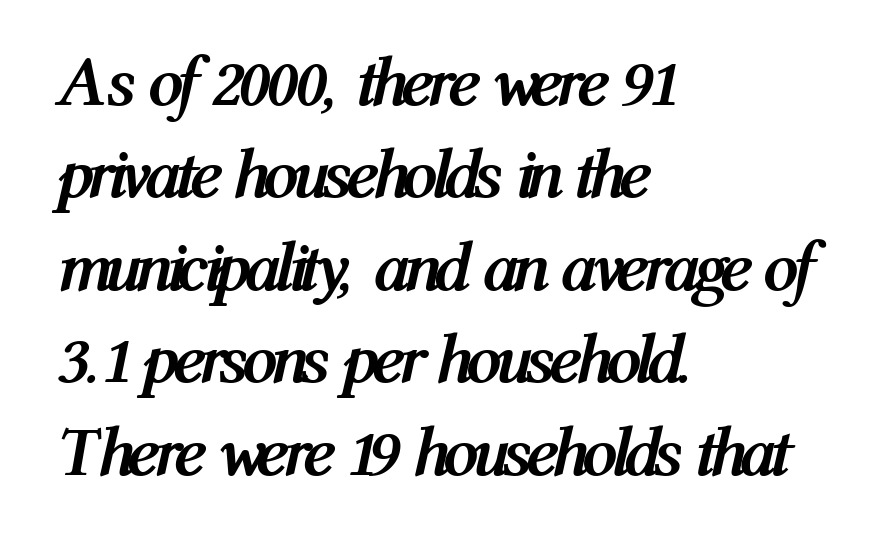
{"italic": "yes", "lean": "right", "slant_degrees": 12, "bold": "yes", "weight": "semibold", "width": "condensed", "stroke_contrast": "medium", "x_height": "medium", "monospaced": "no", "underline": "no", "align": "left", "line_spacing": "normal", "line_spacing_ratio": 1.32, "letter_spacing": "normal", "letter_spacing_em": 0.0, "glyph_px": 70}
